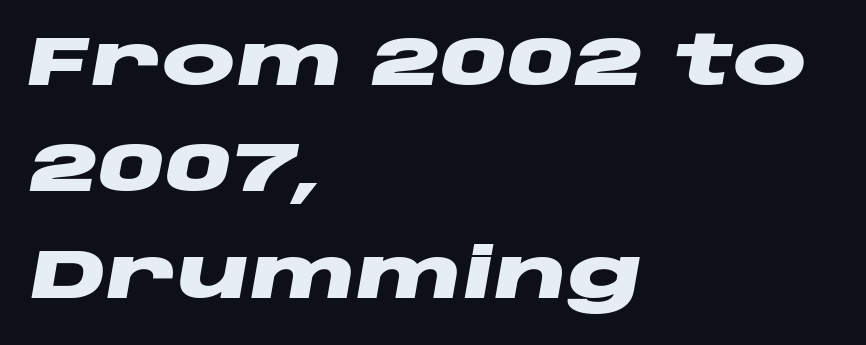
{"italic": "yes", "lean": "right", "slant_degrees": 10, "bold": "yes", "weight": "heavy", "width": "wide", "stroke_contrast": "low", "x_height": "large", "monospaced": "no", "underline": "no", "align": "left", "line_spacing": "normal", "line_spacing_ratio": 1.54, "letter_spacing": "normal", "letter_spacing_em": 0.0, "glyph_px": 69}
